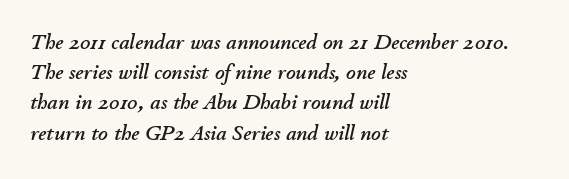
The image shows 21 px text type, italic (leaning right); set left-aligned, normal line spacing (1.44x), normal letter spacing, not underlined.
